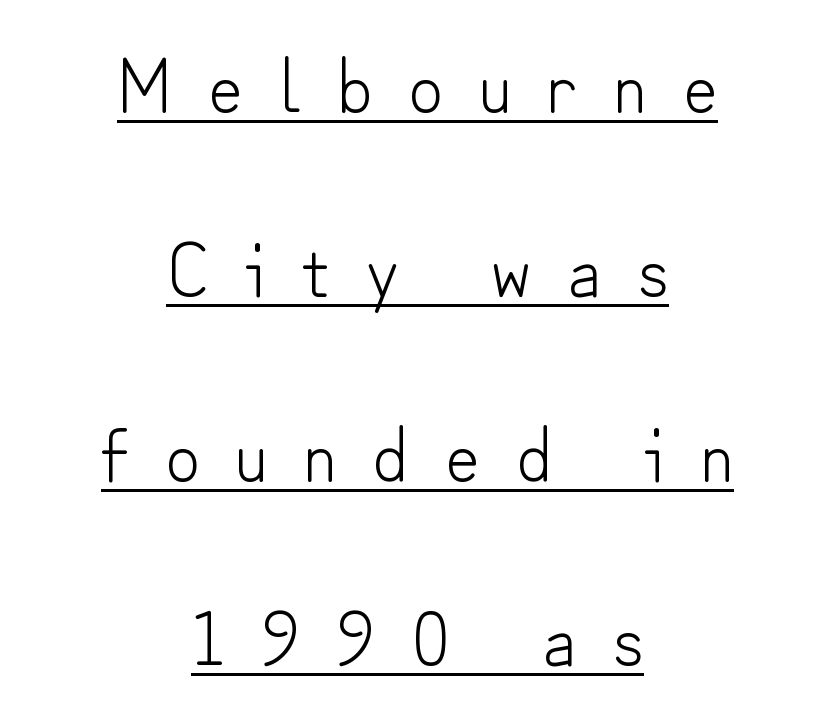
The rendering positions every line midway between the sides. Observe the absence of serifs on each vertical stroke in this sample. This is the regular roman posture of the typeface. This sample uses expanded letter spacing, leaving extra air between glyphs. Unbolded letterforms with no extra heft. The letters advance in unequal steps, a hallmark of proportional type.
